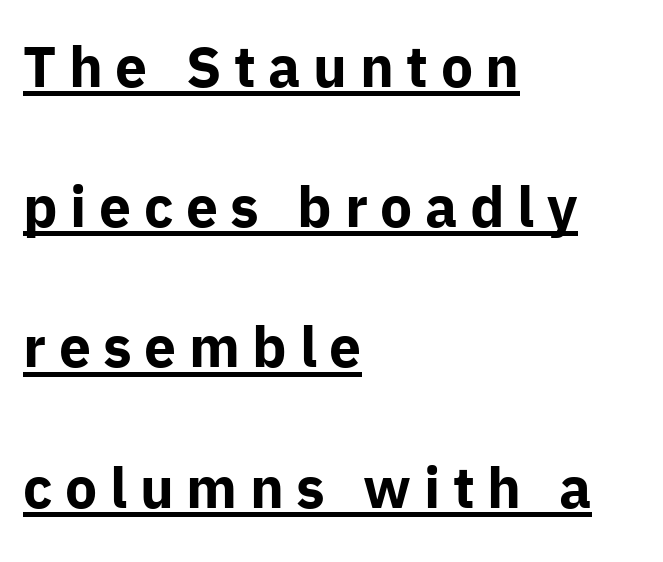
Q: Is the text bold? A: Yes.
Q: Is the text italic (slanted)? A: No, it is upright.
Q: Is the typeface a serif or a sans-serif typeface? A: Sans-serif.
Q: Is the text underlined? A: Yes.
Q: How is the paragraph aligned? A: Left-aligned.
Q: Is the spacing between letters normal or unusually wide? A: Unusually wide.
Q: Is the spacing between lines tight, normal or loose? A: Loose.
Q: Width (condensed, normal, or wide)? A: Normal.
Q: Stroke contrast? A: Low.
Q: x-height? A: Medium.
Q: Monospaced? A: No.
